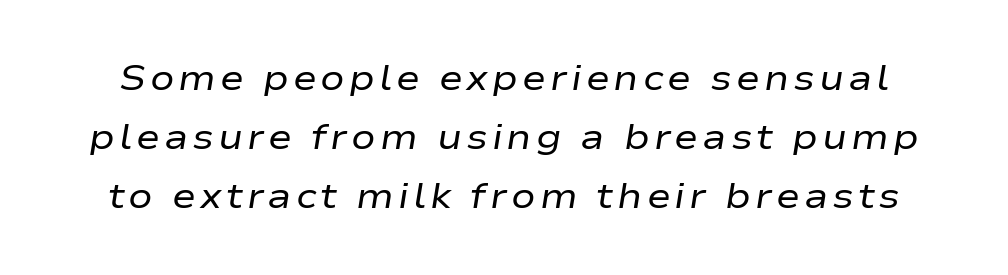
The image shows 36 px regular-weight, wide type, italic (leaning right); set normal line spacing (1.64x), not underlined; low stroke contrast and a medium x-height.
